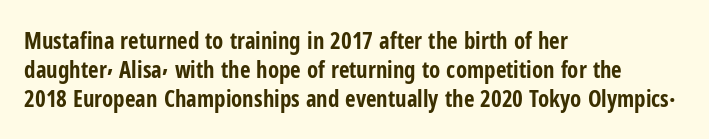
Is the block centered? No — it sits flush against the left margin. Strong, thick strokes mark this as bold type. Plain, unruled lines of type. Nothing unusual about the tracking: characters are spaced as the font intends. When letters stand straight like this, we call the style roman or upright. One glance says typical: line gaps are just what's usual.
